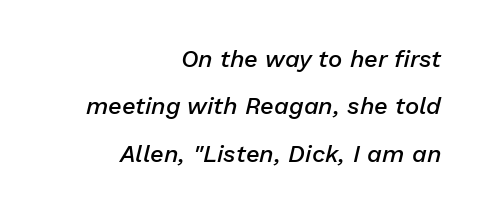
{"italic": "yes", "lean": "right", "slant_degrees": 13, "bold": "semi", "underline": "no", "align": "right", "line_spacing": "loose", "line_spacing_ratio": 1.97, "letter_spacing": "normal", "letter_spacing_em": 0.0, "glyph_px": 24}
